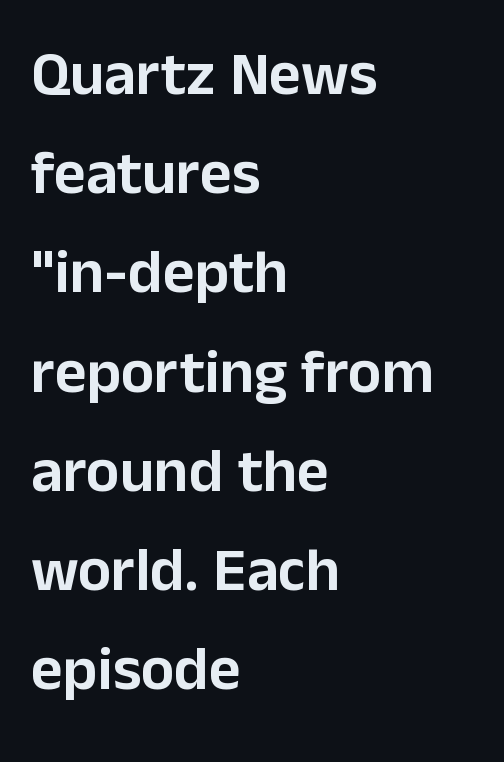
Check under the words: just untouched page. The paragraph shown leans on its left margin. Vertical strokes here are truly vertical. This is sans-serif lettering, the kind often seen on screens and signage. A normal amount of white space separates one row of letters from the next.
